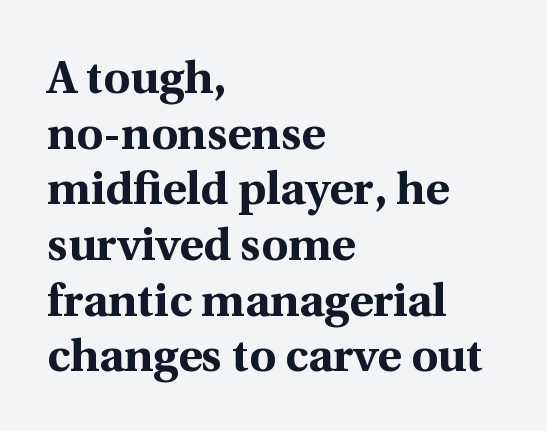
The image shows 46 px bold serif type, upright; set left-aligned, line spacing 1.21x, normal letter spacing, not underlined; a medium x-height.
